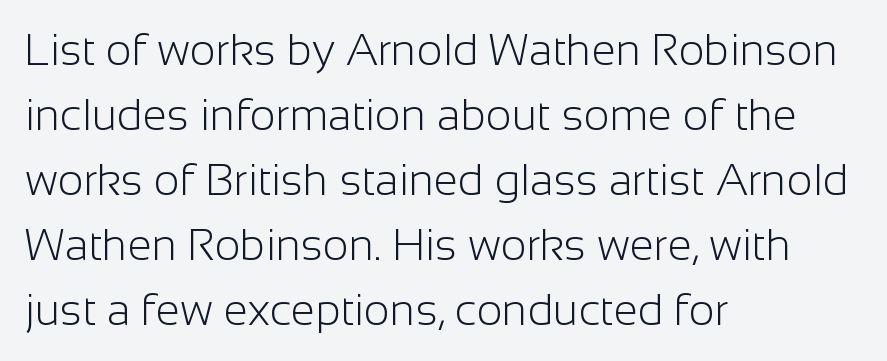
{"serif": "no", "italic": "no", "bold": "no", "weight": "light", "width": "normal", "stroke_contrast": "low", "x_height": "medium", "monospaced": "no", "underline": "no", "align": "left", "line_spacing": "normal", "line_spacing_ratio": 1.48, "letter_spacing": "normal", "letter_spacing_em": 0.0, "glyph_px": 44}
